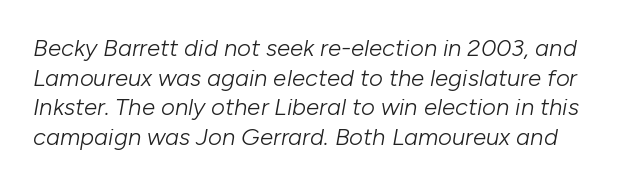
The image shows 24 px text type, italic (leaning right); set line spacing 1.23x, normal letter spacing, not underlined.
